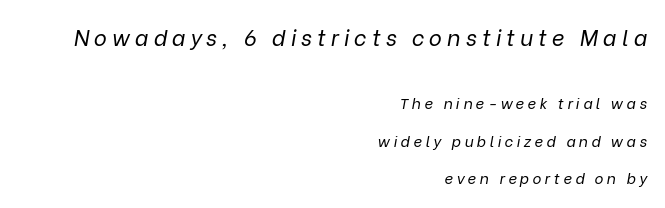
Yep, that's italic — everything's leaning. Check under the words: just untouched page. You get the large type first, then a drop to smaller type. Teacher's note: observe the even right margin — that is flush-right alignment. Vertically, the passage feels expansive, rows floating well apart. Glyph-to-glyph distance is far greater than everyday printed text.
